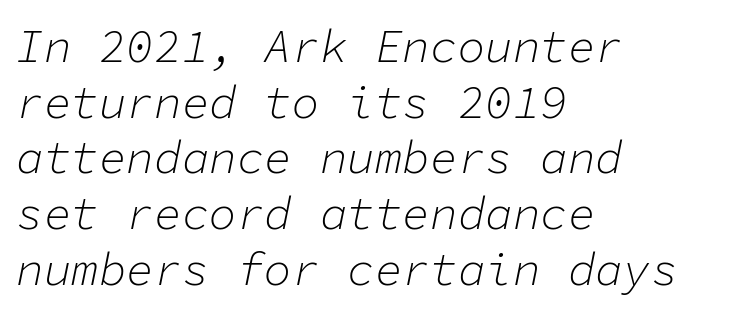
Q: Is the text bold? A: No.
Q: Is the text italic (slanted)? A: Yes, it leans right by about 11 degrees.
Q: Is the text underlined? A: No.
Q: How is the paragraph aligned? A: Left-aligned.
Q: Is the spacing between letters normal or unusually wide? A: Normal.
Q: Width (condensed, normal, or wide)? A: Normal.
Q: Stroke contrast? A: Low.
Q: x-height? A: Medium.
Q: Monospaced? A: Yes.
